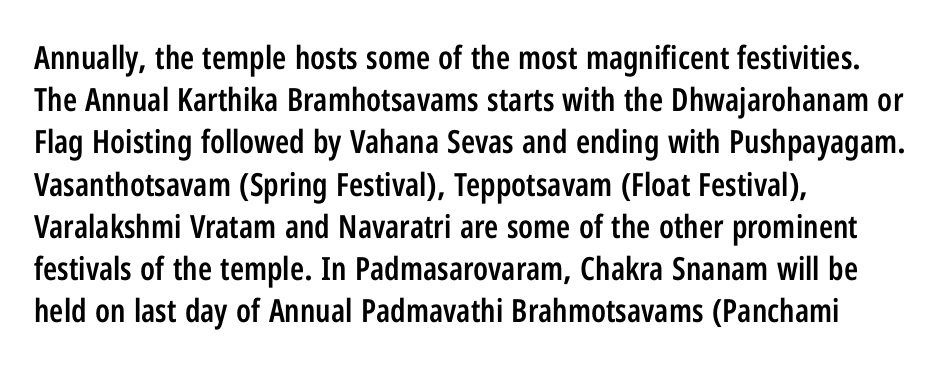
Q: Is the text bold? A: Semi-bold.
Q: Is the text italic (slanted)? A: No, it is upright.
Q: Is the typeface a serif or a sans-serif typeface? A: Sans-serif.
Q: Is the text underlined? A: No.
Q: How is the paragraph aligned? A: Left-aligned.
Q: Is the spacing between letters normal or unusually wide? A: Normal.
Q: Is the spacing between lines tight, normal or loose? A: Normal.
Q: Width (condensed, normal, or wide)? A: Condensed.
Q: Stroke contrast? A: Low.
Q: x-height? A: Medium.
Q: Monospaced? A: No.
